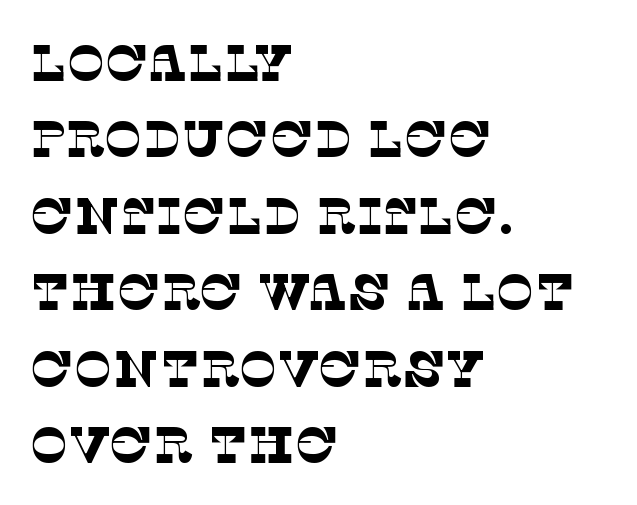
Serifs: yes, visible at the terminals of the letterforms. Just letters on the line, the space beneath them empty. Is this a fixed-width face? No — the glyphs have proportional, varying widths. On a weight scale, this lands at 450 or below.
